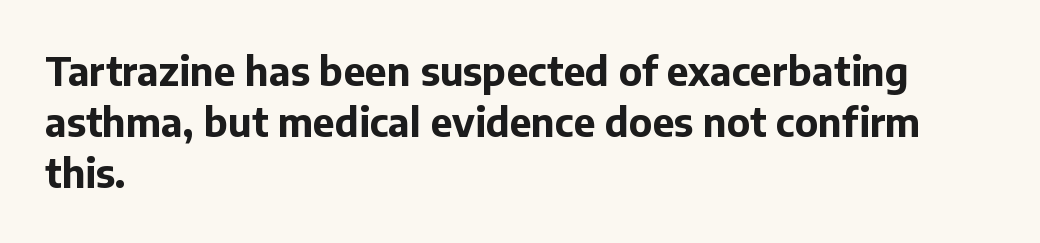
Which margin do the lines hug? The left one — the right edge is uneven. Varying glyph widths throughout — classic text-font behaviour. The specimen omits any rule beneath the text block's lines. Notice how descenders clear the ascenders below comfortably — that's standard leading.
